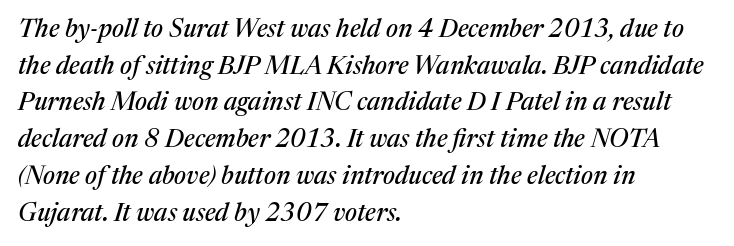
Q: Is the text italic (slanted)? A: Yes, it leans right by about 17 degrees.
Q: Is the text underlined? A: No.
Q: How is the paragraph aligned? A: Left-aligned.
Q: Is the spacing between letters normal or unusually wide? A: Normal.
Q: Is the spacing between lines tight, normal or loose? A: Normal.
